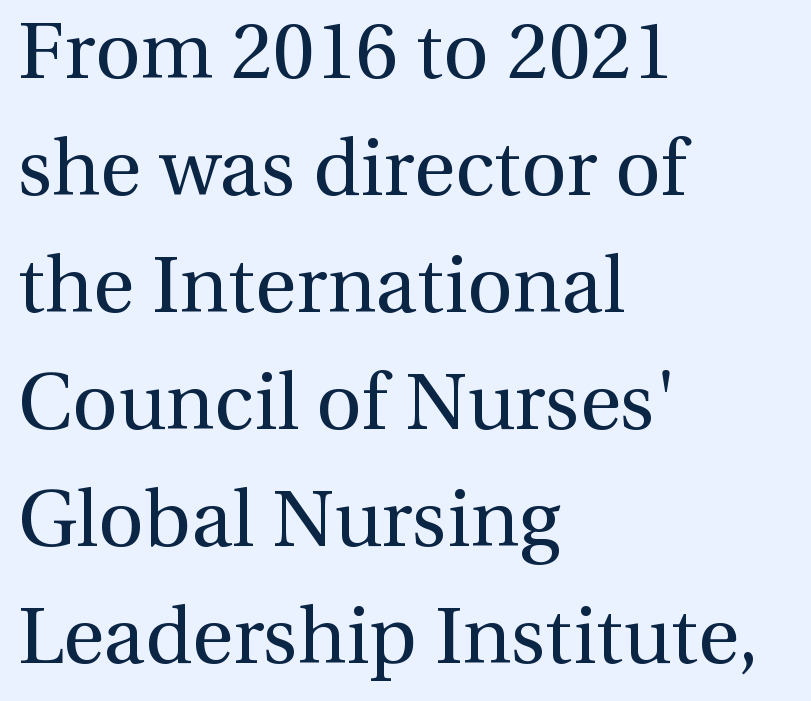
The passage is arranged the way most books set body copy — flush left. This sample uses an upright cut, with every glyph sitting square on the baseline. The specimen omits any rule beneath the text block's lines. Line spacing here is normal. You could call the tracking neutral — neither tight nor loose.
